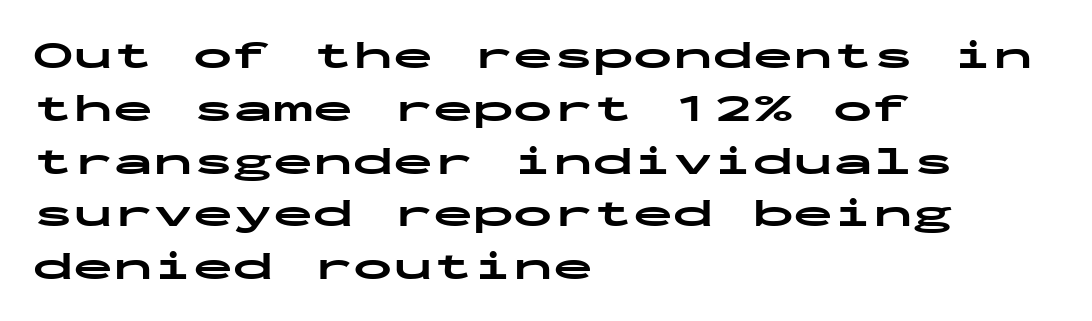
{"serif": "no", "italic": "no", "bold": "yes", "weight": "bold", "width": "wide", "stroke_contrast": "low", "x_height": "medium", "monospaced": "yes", "underline": "no", "align": "left", "line_spacing": "normal", "line_spacing_ratio": 1.32, "letter_spacing": "normal", "letter_spacing_em": 0.0, "glyph_px": 40}
